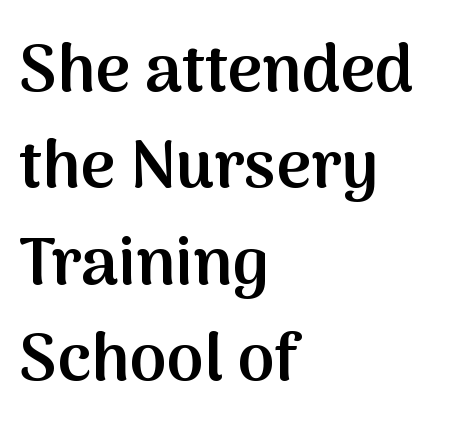
The image shows 67 px semibold sans-serif type, upright; set left-aligned, normal line spacing (1.44x), normal letter spacing, not underlined; medium stroke contrast and a medium x-height.
